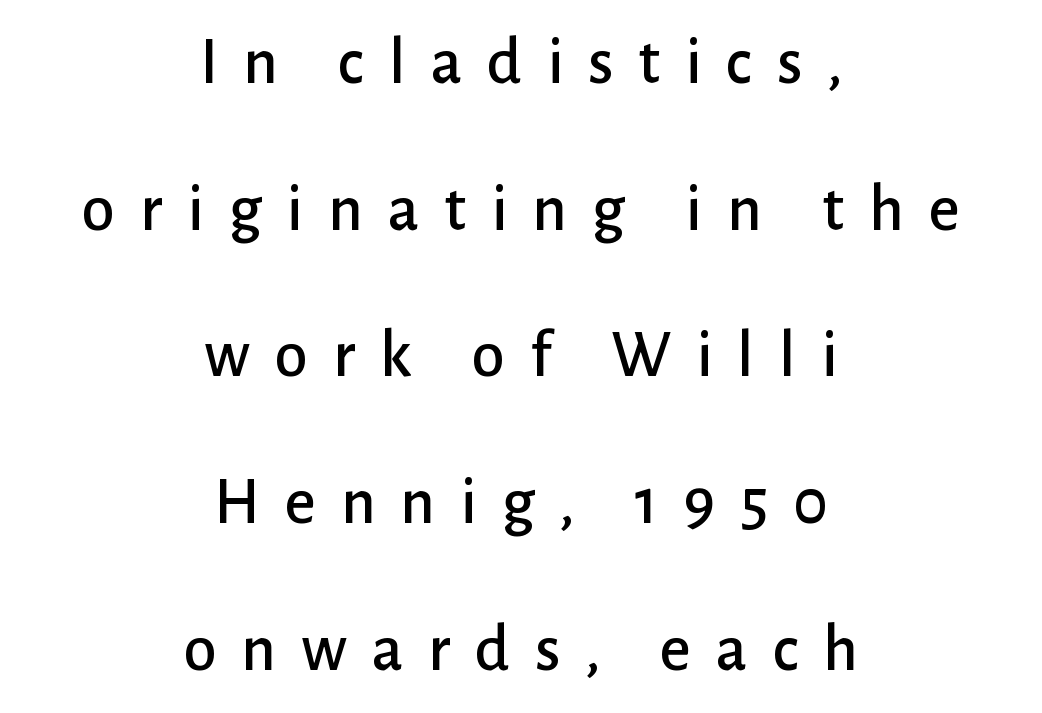
{"serif": "no", "italic": "no", "width": "normal", "stroke_contrast": "low", "x_height": "medium", "monospaced": "no", "underline": "no", "align": "center", "line_spacing": "loose", "line_spacing_ratio": 2.19, "letter_spacing": "wide", "letter_spacing_em": 0.37, "glyph_px": 67}
